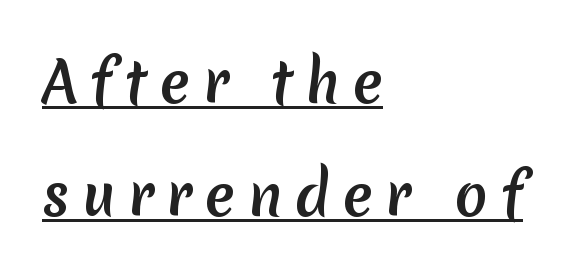
Q: Is the typeface a serif or a sans-serif typeface? A: Sans-serif.
Q: Is the text underlined? A: Yes.
Q: How is the paragraph aligned? A: Left-aligned.
Q: Is the spacing between letters normal or unusually wide? A: Unusually wide.
Q: Is the spacing between lines tight, normal or loose? A: Loose.
Q: Width (condensed, normal, or wide)? A: Normal.
Q: Stroke contrast? A: Medium.
Q: x-height? A: Medium.
Q: Monospaced? A: No.
